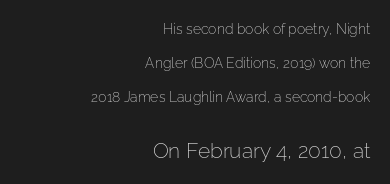
This is the regular roman posture of the typeface. The second block has been scaled up relative to the first. The typeface has the unassuming heft of standard copy or less. The gap between lines stays unmarked. The text block is weighted toward the right margin, trailing off unevenly leftward. This rendering leaves character spacing at its baseline value.
